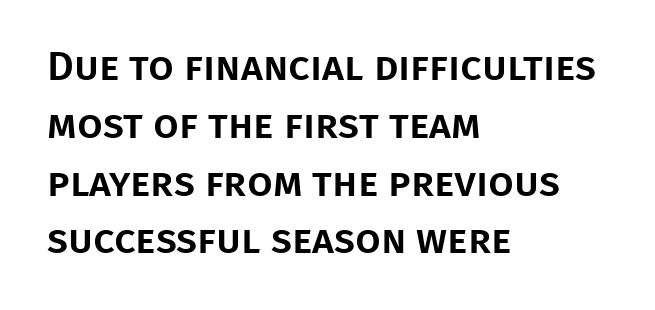
Q: Is the text italic (slanted)? A: No, it is upright.
Q: Is the typeface a serif or a sans-serif typeface? A: Sans-serif.
Q: Is the text underlined? A: No.
Q: How is the paragraph aligned? A: Left-aligned.
Q: Is the spacing between letters normal or unusually wide? A: Normal.
Q: Is the spacing between lines tight, normal or loose? A: Normal.
Q: Width (condensed, normal, or wide)? A: Normal.
Q: Stroke contrast? A: Low.
Q: x-height? A: Large.
Q: Monospaced? A: No.
